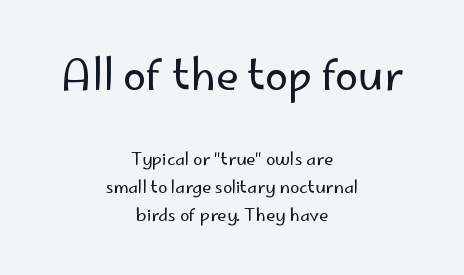
I'd call this a sans setting — the letters go barefoot. It's the straight-up-and-down kind of type. The lines in this sample share a center point and differ in where they start and stop. Do the characters align in a grid? No, the font is proportional. Only glyphs here, with clear space below each row. The block sitting higher on the canvas is the one with enlarged characters.
